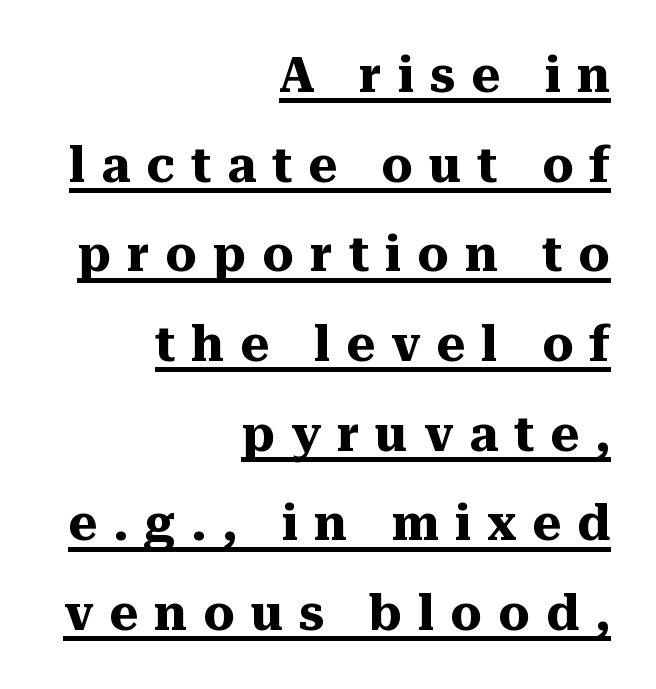
{"serif": "yes", "italic": "no", "bold": "yes", "weight": "heavy", "width": "normal", "stroke_contrast": "medium", "x_height": "medium", "monospaced": "no", "underline": "yes", "align": "right", "line_spacing_ratio": 1.83, "letter_spacing": "wide", "letter_spacing_em": 0.33, "glyph_px": 49}
